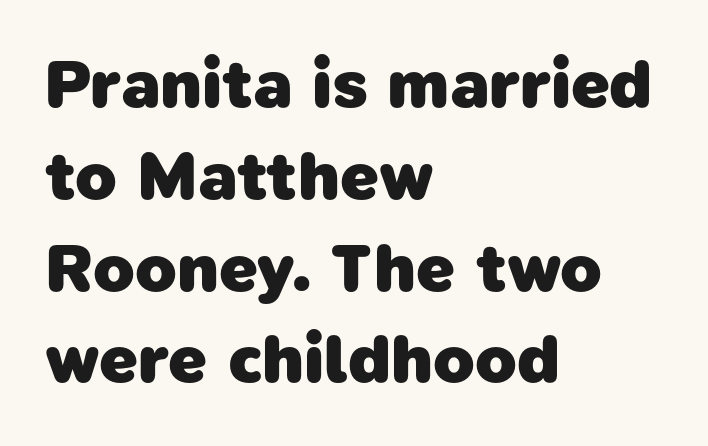
The image shows 68 px heavy sans-serif type; set left-aligned, normal line spacing (1.35x), normal letter spacing, not underlined; low stroke contrast and a medium x-height.
